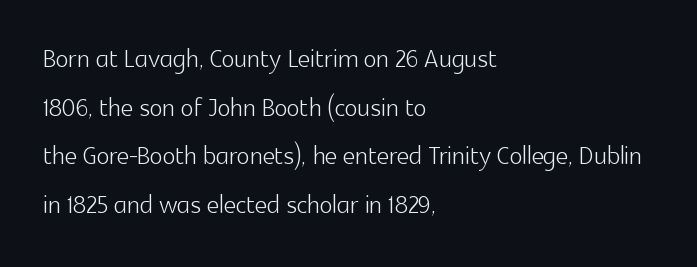
The image shows 34 px light sans-serif type, upright; set left-aligned, normal line spacing (1.43x), normal letter spacing, not underlined; a medium x-height.
